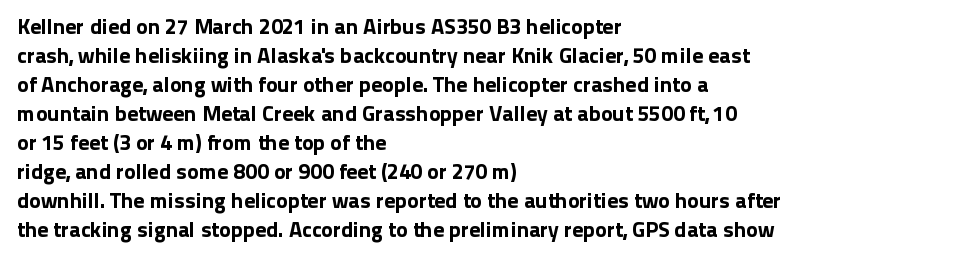
Q: Is the text italic (slanted)? A: No, it is upright.
Q: Is the text underlined? A: No.
Q: How is the paragraph aligned? A: Left-aligned.
Q: Is the spacing between letters normal or unusually wide? A: Normal.
Q: Is the spacing between lines tight, normal or loose? A: Normal.
